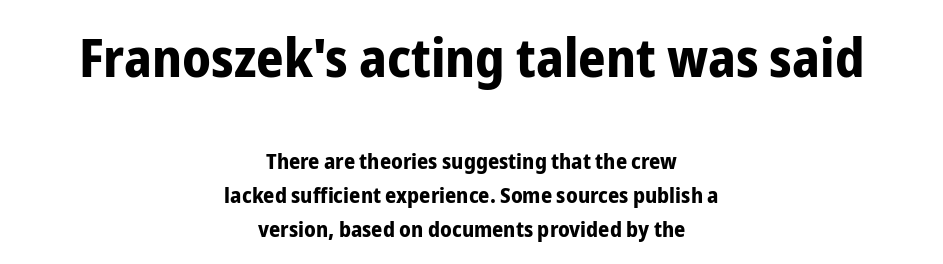
Proportional: the letters do not fall into vertical columns. The space beneath each line is pristine and unruled. The tracking reads as untouched default to a designer's eye. Does the weight exceed regular? Yes, all the way to bold. Evenly set lines give the paragraph a standard silhouette.
